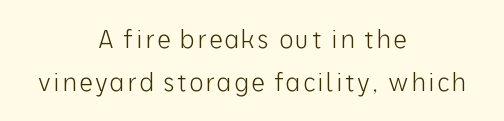
The image shows 24 px text type, upright; set centered, line spacing 1.78x, not underlined.
